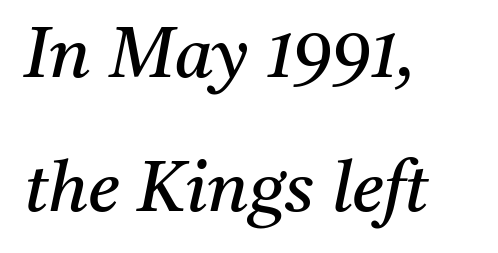
The gaps between neighbouring characters are ordinary and unremarkable. The weight tops out at a normal text grade. The specimen reads as italic at a glance. Interline gaps are noticeably wide in this sample. Horizontal alignment here is leftward, the default for most running prose.
